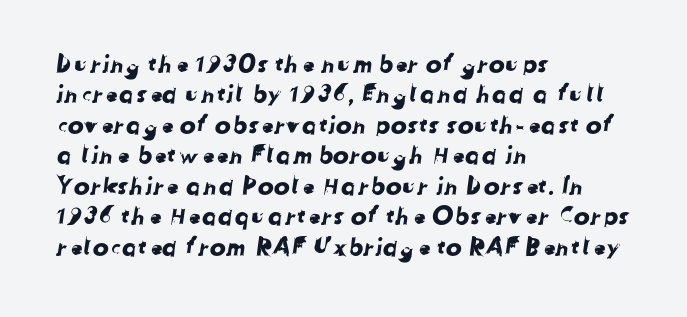
Q: Is the text underlined? A: No.
Q: How is the paragraph aligned? A: Left-aligned.
Q: Is the spacing between letters normal or unusually wide? A: Normal.
Q: Is the spacing between lines tight, normal or loose? A: Normal.
